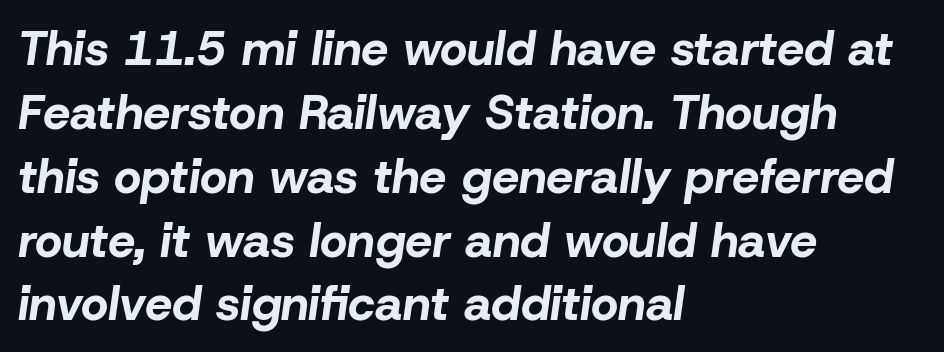
{"italic": "yes", "lean": "right", "slant_degrees": 8, "bold": "yes", "weight": "bold", "width": "normal", "stroke_contrast": "low", "x_height": "medium", "monospaced": "no", "underline": "no", "align": "left", "line_spacing": "normal", "line_spacing_ratio": 1.33, "letter_spacing": "normal", "letter_spacing_em": 0.0, "glyph_px": 48}
